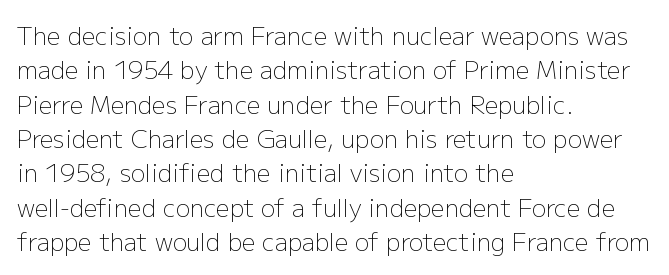
Vertical stems look standard width or narrower in stroke. Default kerning and tracking; the words read as compact shapes. These lines are set flush left with a ragged right edge. The baseline area is clear.
